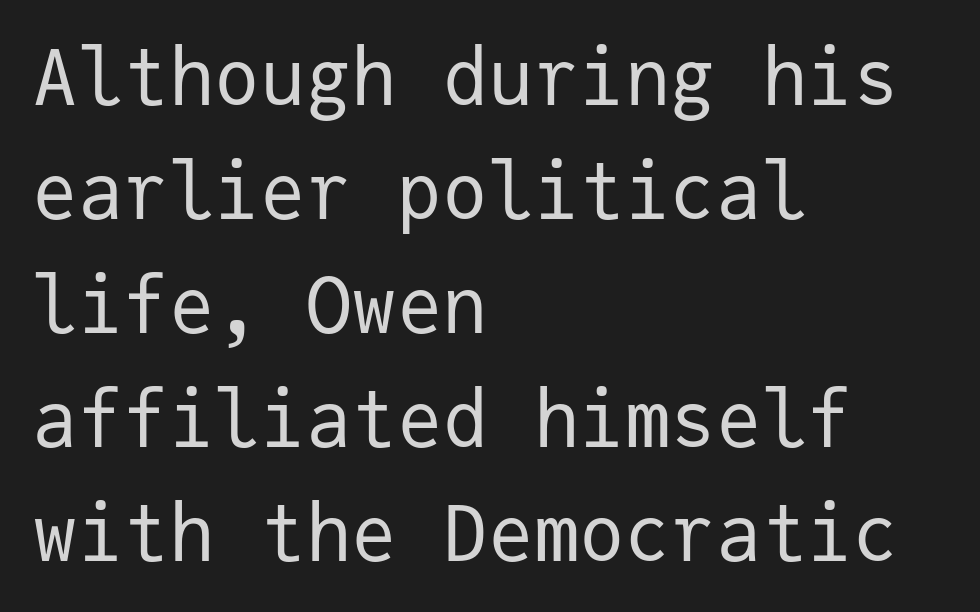
Q: Is the text bold? A: No.
Q: Is the text italic (slanted)? A: No, it is upright.
Q: Is the typeface a serif or a sans-serif typeface? A: Sans-serif.
Q: Is the text underlined? A: No.
Q: How is the paragraph aligned? A: Left-aligned.
Q: Is the spacing between letters normal or unusually wide? A: Normal.
Q: Is the spacing between lines tight, normal or loose? A: Normal.
Q: Width (condensed, normal, or wide)? A: Normal.
Q: Stroke contrast? A: Low.
Q: x-height? A: Medium.
Q: Monospaced? A: Yes.
